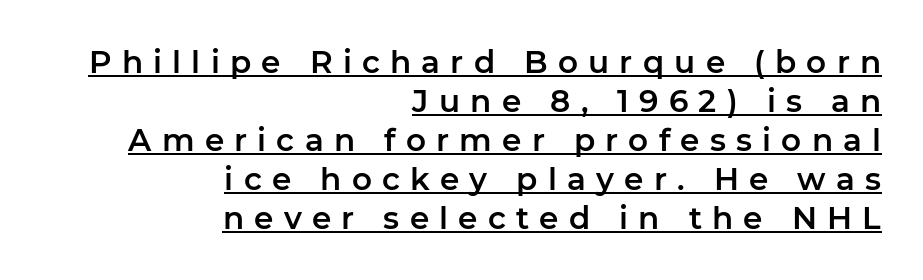
The image shows 31 px sans-serif type, upright; set right-aligned, normal line spacing (1.26x), unusually wide letter spacing (+0.33 em), underlined; low stroke contrast and a medium x-height.
